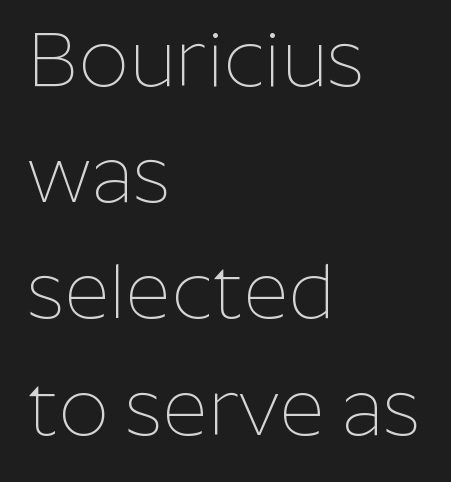
{"serif": "no", "italic": "no", "bold": "no", "weight": "thin", "width": "normal", "stroke_contrast": "low", "x_height": "medium", "monospaced": "no", "underline": "no", "align": "left", "line_spacing": "normal", "line_spacing_ratio": 1.49, "letter_spacing": "normal", "letter_spacing_em": 0.0, "glyph_px": 78}
